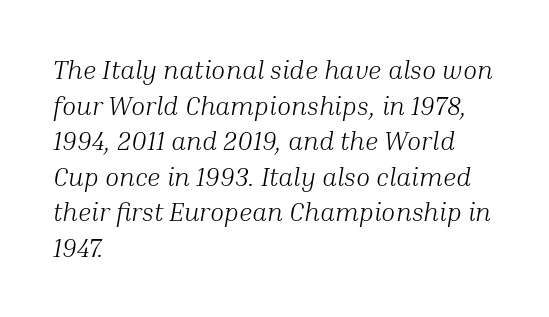
Q: Is the text bold? A: No.
Q: Is the text italic (slanted)? A: Yes, it leans right by about 10 degrees.
Q: Is the text underlined? A: No.
Q: How is the paragraph aligned? A: Left-aligned.
Q: Is the spacing between letters normal or unusually wide? A: Normal.
Q: Is the spacing between lines tight, normal or loose? A: Normal.
